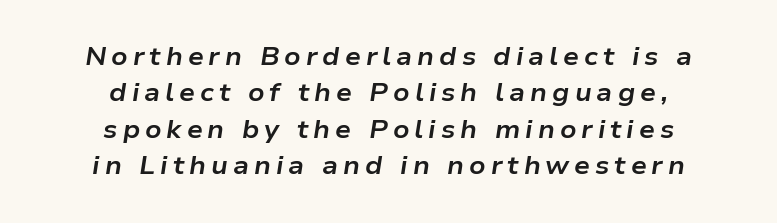
Casual observation: everything's sitting right in the middle. Rule under the text: the space is simply empty. The lines sit at an ordinary, default distance from one another. Caption: bold face, heavy strokes.
